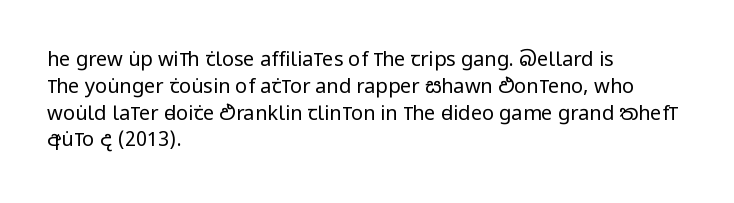
Q: Is the text bold? A: No.
Q: Is the text italic (slanted)? A: No, it is upright.
Q: Is the text underlined? A: No.
Q: How is the paragraph aligned? A: Left-aligned.
Q: Is the spacing between letters normal or unusually wide? A: Normal.
Q: Is the spacing between lines tight, normal or loose? A: Normal.
